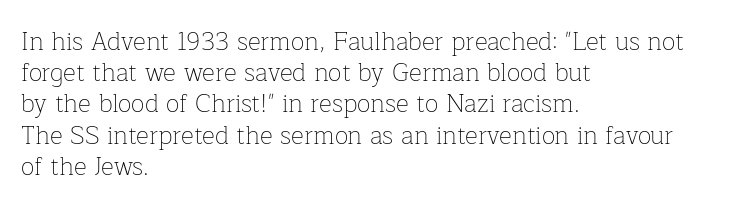
The image shows 25 px text type, upright; set left-aligned, normal line spacing (1.25x), normal letter spacing, not underlined.
